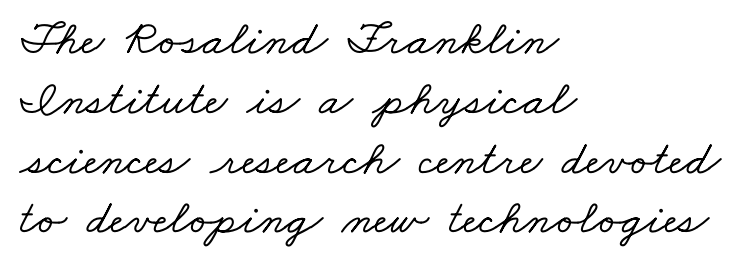
The image shows 49 px wide serif type; set left-aligned, line spacing 1.22x, normal letter spacing, not underlined; low stroke contrast and a small x-height.
